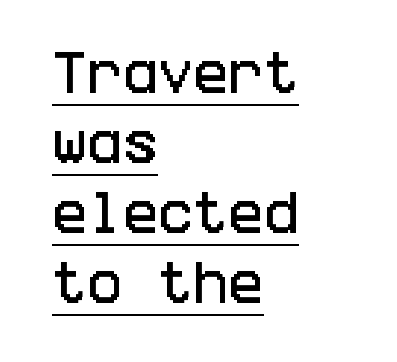
{"serif": "no", "italic": "no", "width": "condensed", "stroke_contrast": "low", "x_height": "large", "underline": "yes", "align": "left", "line_spacing": "normal", "line_spacing_ratio": 1.49, "letter_spacing": "normal", "letter_spacing_em": 0.0, "glyph_px": 47}
